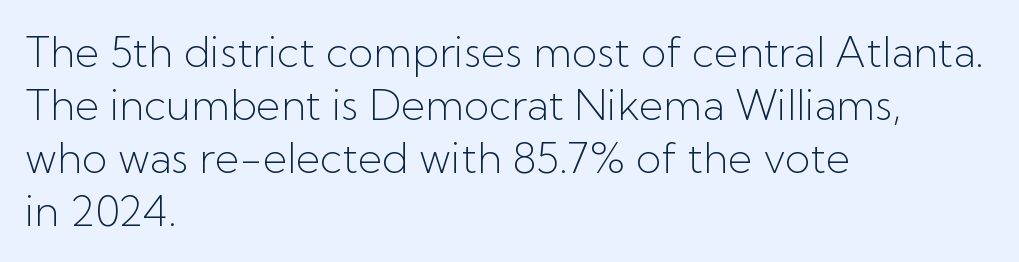
Weight: regular or lighter. Observe the absence of serifs on each vertical stroke in this sample. Observe the ordinary spacing: letters are neighbours, not strangers. You could not count columns in this text — the font is proportionally spaced.
